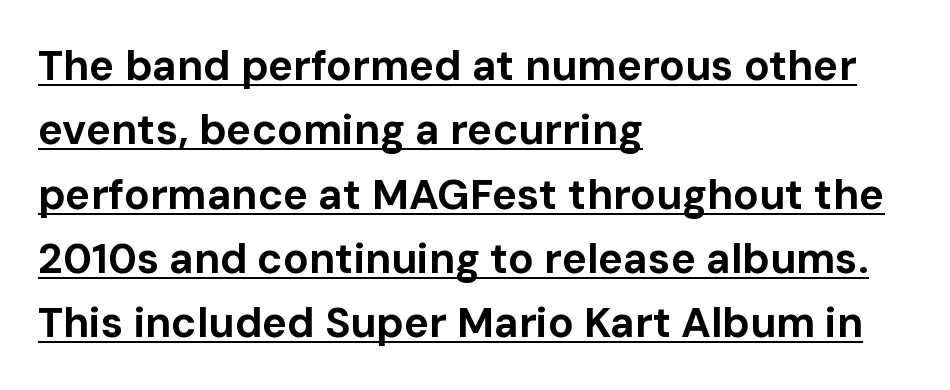
{"serif": "no", "italic": "no", "bold": "yes", "weight": "bold", "width": "normal", "stroke_contrast": "low", "x_height": "medium", "monospaced": "no", "underline": "yes", "align": "left", "line_spacing": "normal", "line_spacing_ratio": 1.53, "letter_spacing": "normal", "letter_spacing_em": 0.0, "glyph_px": 42}
